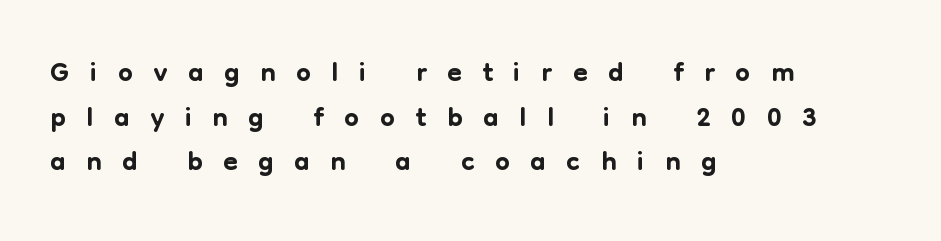
{"serif": "no", "italic": "no", "width": "normal", "stroke_contrast": "low", "x_height": "medium", "monospaced": "no", "underline": "no", "align": "left", "line_spacing": "tight", "line_spacing_ratio": 1.06, "letter_spacing": "wide", "letter_spacing_em": 0.49, "glyph_px": 42}
